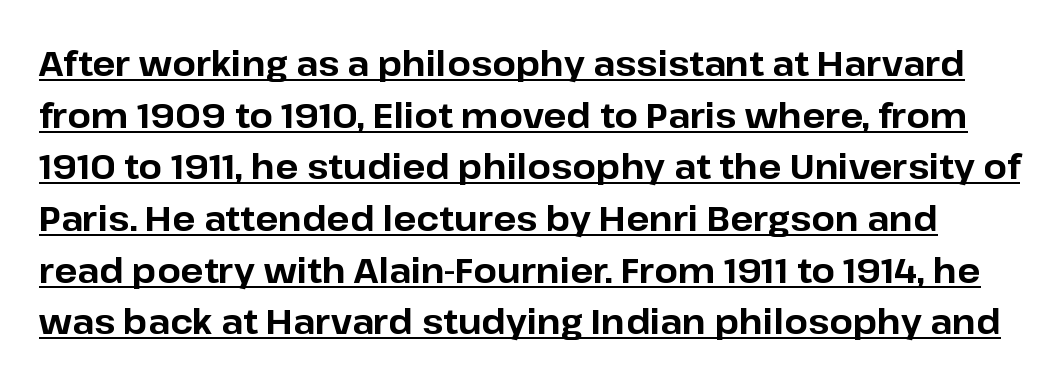
Q: Is the text bold? A: Yes.
Q: Is the text italic (slanted)? A: No, it is upright.
Q: Is the typeface a serif or a sans-serif typeface? A: Sans-serif.
Q: Is the text underlined? A: Yes.
Q: Is the spacing between letters normal or unusually wide? A: Normal.
Q: Is the spacing between lines tight, normal or loose? A: Normal.
Q: Width (condensed, normal, or wide)? A: Normal.
Q: Stroke contrast? A: Low.
Q: x-height? A: Medium.
Q: Monospaced? A: No.
